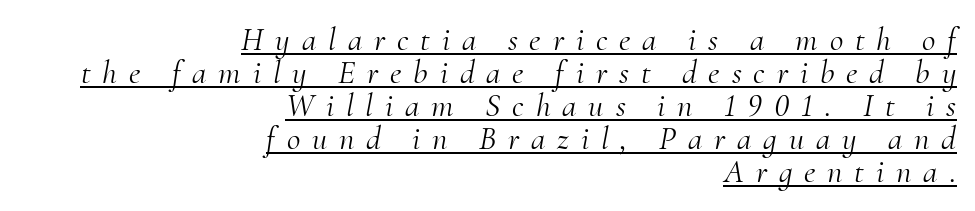
{"serif": "yes", "italic": "yes", "lean": "right", "slant_degrees": 10, "bold": "no", "weight": "light", "width": "normal", "stroke_contrast": "medium", "x_height": "small", "monospaced": "no", "underline": "yes", "align": "right", "line_spacing": "tight", "line_spacing_ratio": 1.0, "letter_spacing": "wide", "letter_spacing_em": 0.36, "glyph_px": 33}
